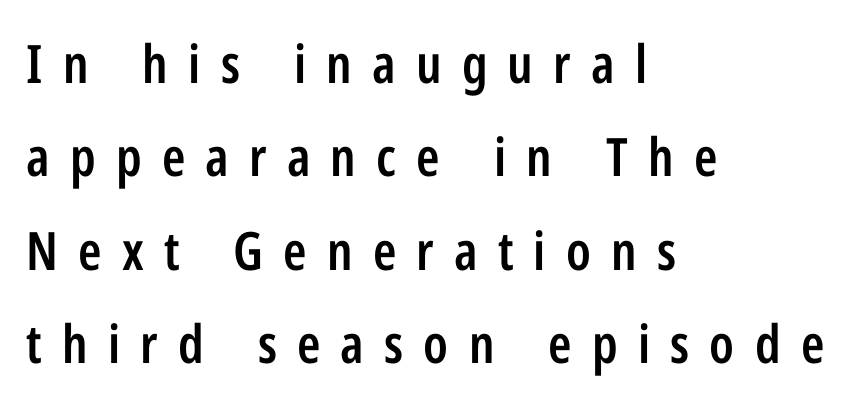
Nope, no serifs anywhere on these letters. The gaps between neighbouring characters are conspicuously large. Rule under the text: the space is simply empty. Moderately thickened strokes mark this as semibold type. The letters stand straight up with perfectly vertical stems. Where is the straight margin? On the left.
